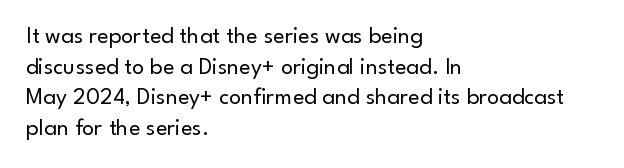
Is the type heavy? It reads as light-to-regular instead. Leftover space on each line is placed entirely after the last word. Characters follow at the spacing the type designer built in. The passage shown stacks its lines at a standard gap.
